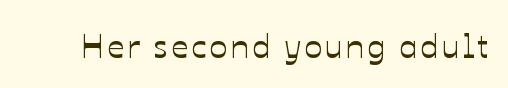
Q: Is the text italic (slanted)? A: No, it is upright.
Q: Is the text underlined? A: No.
Q: Width (condensed, normal, or wide)? A: Normal.
Q: Stroke contrast? A: Low.
Q: x-height? A: Medium.
Q: Monospaced? A: No.
